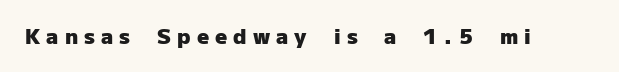
Nobody drew a line under any word here. The lettering holds an erect, upright posture throughout. Is the letter spacing exaggerated? Yes — the characters are pushed far apart. Caption: bold face, heavy strokes.
